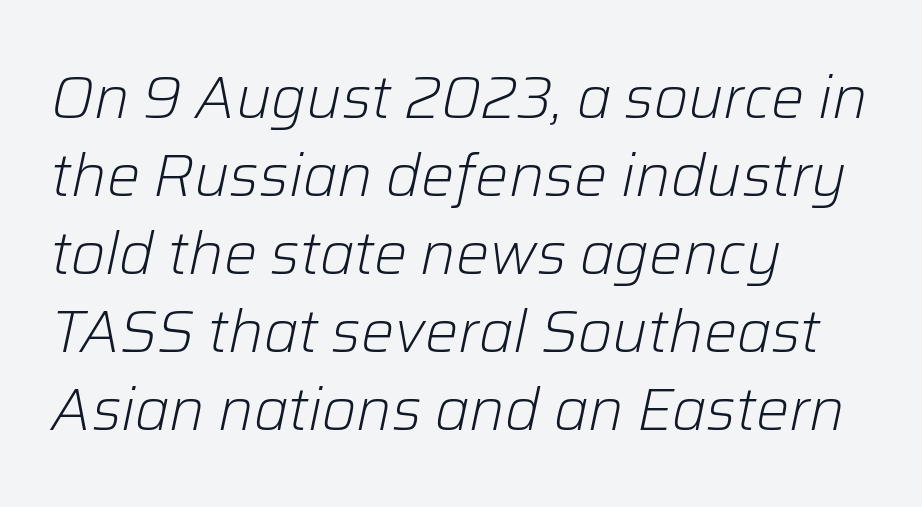
{"italic": "yes", "lean": "right", "slant_degrees": 12, "bold": "no", "weight": "light", "width": "normal", "stroke_contrast": "low", "x_height": "medium", "monospaced": "no", "underline": "no", "align": "left", "line_spacing": "normal", "line_spacing_ratio": 1.32, "letter_spacing": "normal", "letter_spacing_em": 0.0, "glyph_px": 59}
